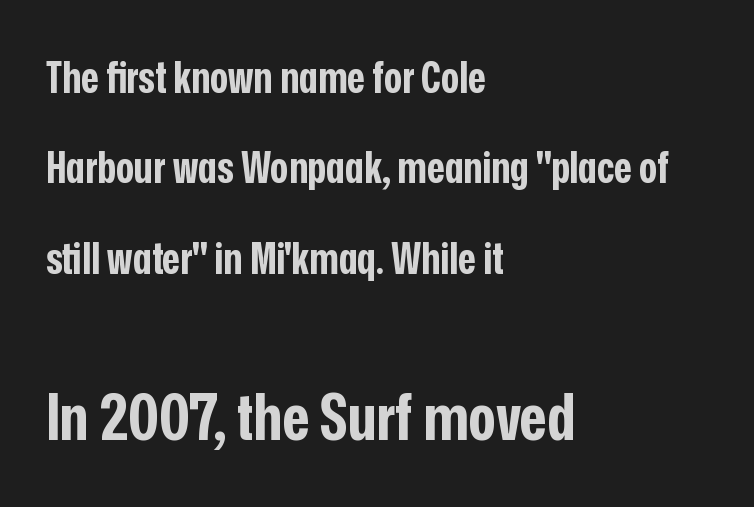
The image shows 65 px bold, condensed sans-serif type, upright; set left-aligned, loose line spacing (2.1x), normal letter spacing, not underlined; the second (bottom) block is 1.51x larger; low stroke contrast and a medium x-height.
